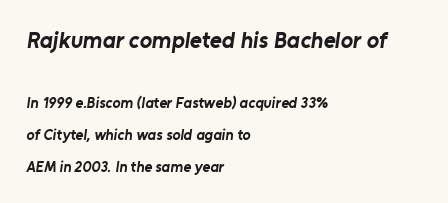
Q: Is the text bold? A: Yes.
Q: Is the text underlined? A: No.
Q: How is the paragraph aligned? A: Left-aligned.
Q: Is the spacing between letters normal or unusually wide? A: Normal.
Q: Is the spacing between lines tight, normal or loose? A: Loose.
Q: Which block of text is set in a larger size, the first (top) or the second (bottom)? A: The first (top) one.
